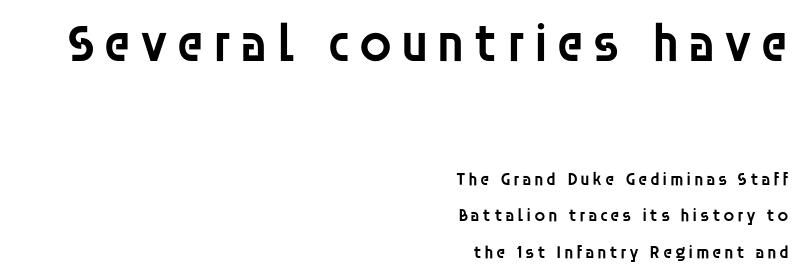
The image shows 54 px semibold sans-serif type, upright; set right-aligned, loose line spacing (2.03x), not underlined; the first (top) block is 3.0x larger; low stroke contrast and a large x-height.
